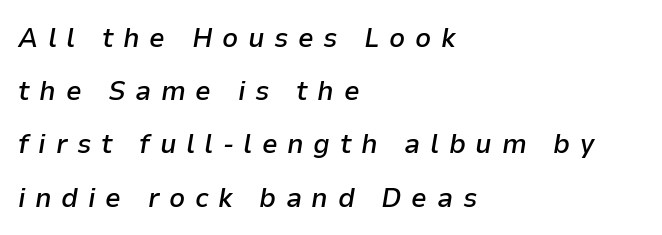
The rendering uses natural spacing where letterforms have individual widths. How would I describe the line gaps? Wide and relaxed. The tracking jumps out immediately: characters are airy and widely separated. Weight: semibold (demi). Clear beneath every line of the passage.
